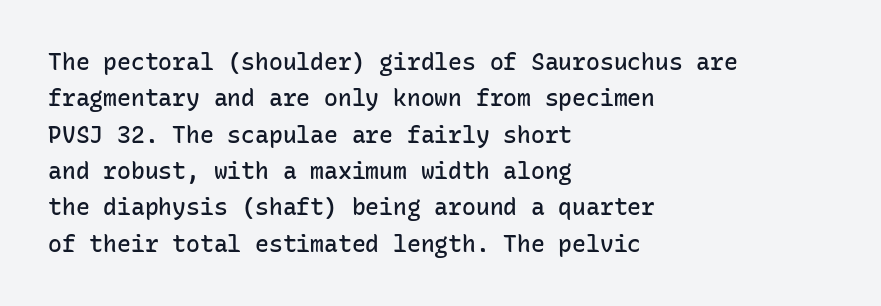
{"italic": "no", "bold": "semi", "underline": "no", "align": "left", "line_spacing": "normal", "line_spacing_ratio": 1.58, "letter_spacing": "normal", "letter_spacing_em": 0.0, "glyph_px": 23}
